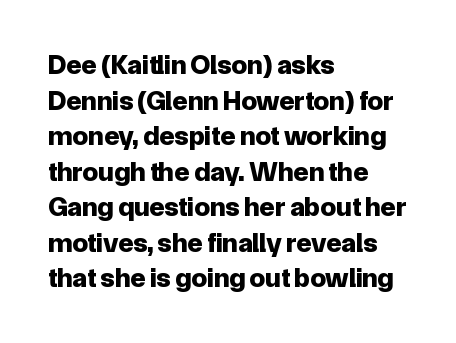
Q: Is the text bold? A: Yes.
Q: Is the text italic (slanted)? A: No, it is upright.
Q: Is the typeface a serif or a sans-serif typeface? A: Sans-serif.
Q: Is the text underlined? A: No.
Q: How is the paragraph aligned? A: Left-aligned.
Q: Is the spacing between letters normal or unusually wide? A: Normal.
Q: Is the spacing between lines tight, normal or loose? A: Normal.
Q: Width (condensed, normal, or wide)? A: Normal.
Q: Stroke contrast? A: Low.
Q: x-height? A: Medium.
Q: Monospaced? A: No.
